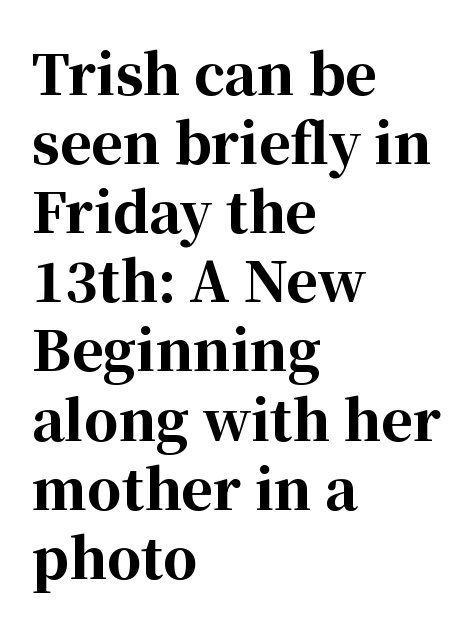
This sample uses an upright cut, with every glyph sitting square on the baseline. Is this a fixed-width face? No — the glyphs have proportional, varying widths. Has an underline been added? It has not. Does the leading feel generous? No, just average.
